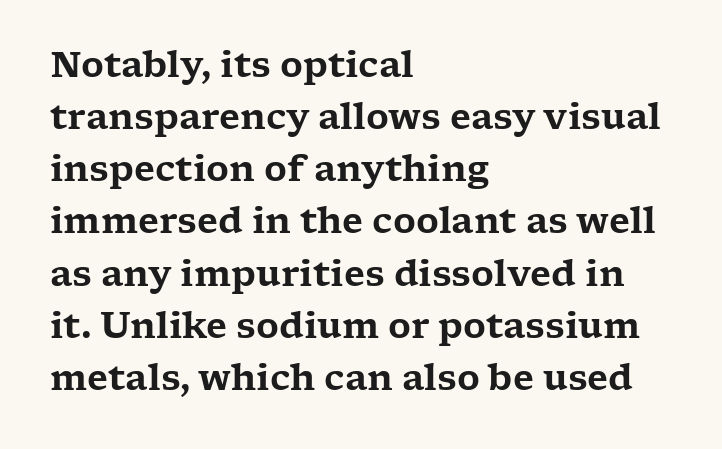
Caption: standard tracking, unaltered. The text was rendered using a seriffed face with decorative stroke endings. Clear beneath every line of the passage. These lines were composed using upright roman letters. Notice how the passage keeps a crisp vertical edge on the left only.
